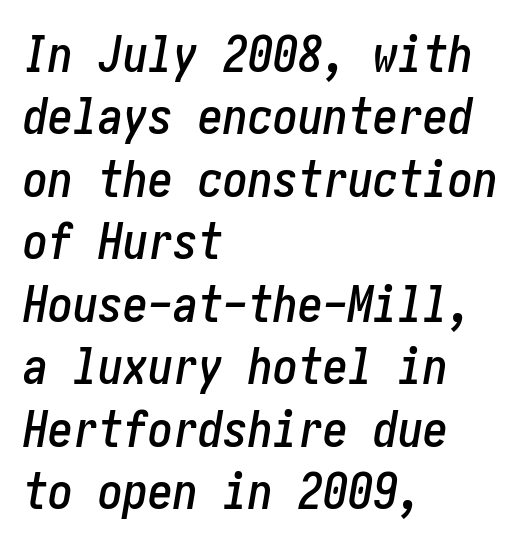
The rendering applies a slant to the glyphs. The text block is weighted toward the left margin, trailing off unevenly rightward. A normal amount of white space separates one row of letters from the next. Has an underline been added? It has not. Each word holds together tightly as a unit, with standard inter-letter gaps.
